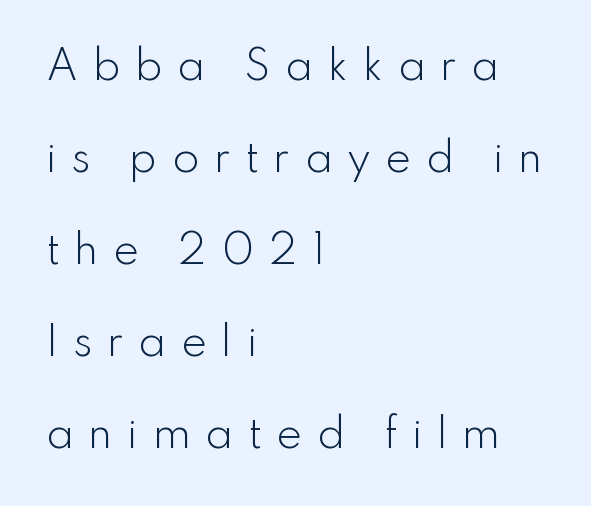
Q: Is the text bold? A: No.
Q: Is the text italic (slanted)? A: No, it is upright.
Q: Is the typeface a serif or a sans-serif typeface? A: Sans-serif.
Q: Is the text underlined? A: No.
Q: How is the paragraph aligned? A: Left-aligned.
Q: Is the spacing between letters normal or unusually wide? A: Unusually wide.
Q: Is the spacing between lines tight, normal or loose? A: Loose.
Q: Width (condensed, normal, or wide)? A: Normal.
Q: Stroke contrast? A: Low.
Q: x-height? A: Small.
Q: Monospaced? A: No.
